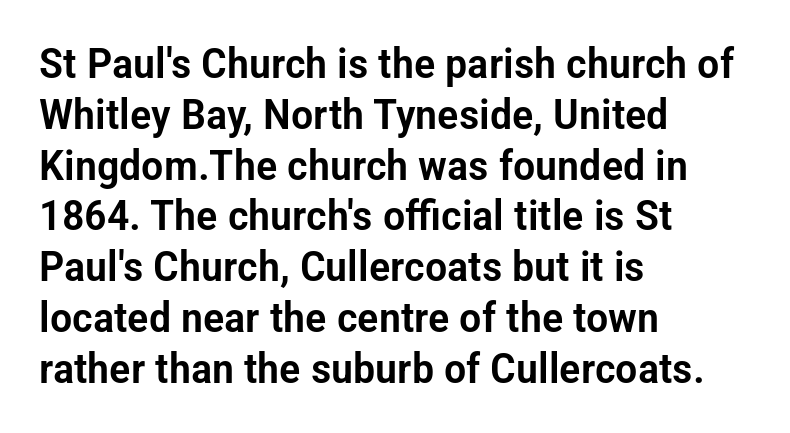
{"serif": "no", "italic": "no", "width": "condensed", "stroke_contrast": "low", "x_height": "medium", "monospaced": "no", "underline": "no", "align": "left", "line_spacing_ratio": 1.21, "letter_spacing": "normal", "letter_spacing_em": 0.0, "glyph_px": 42}
